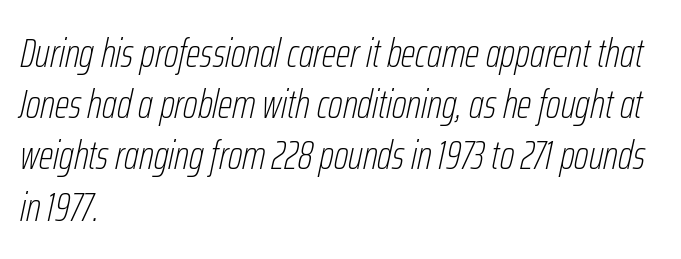
The image shows 41 px thin, condensed type, italic (leaning right); set left-aligned, normal line spacing (1.25x), normal letter spacing, not underlined; low stroke contrast and a medium x-height.
